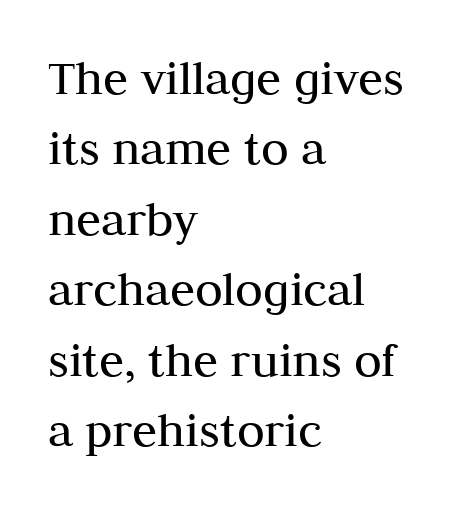
Q: Is the text bold? A: No.
Q: Is the text italic (slanted)? A: No, it is upright.
Q: Is the typeface a serif or a sans-serif typeface? A: Serif.
Q: Is the text underlined? A: No.
Q: How is the paragraph aligned? A: Left-aligned.
Q: Is the spacing between letters normal or unusually wide? A: Normal.
Q: Is the spacing between lines tight, normal or loose? A: Normal.
Q: Width (condensed, normal, or wide)? A: Normal.
Q: Stroke contrast? A: Medium.
Q: x-height? A: Medium.
Q: Monospaced? A: No.
